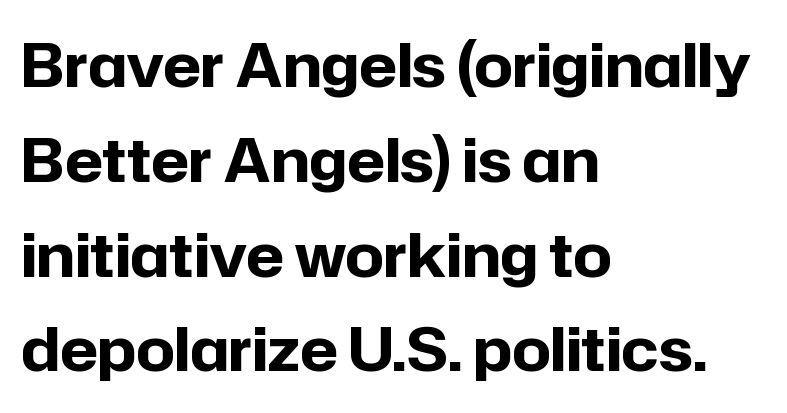
Short note: letters normally spaced. These lines sit exactly where default settings would place them. This is the regular roman posture of the typeface. The face used here is proportionally spaced, like ordinary book or web type. Nope, no serifs anywhere on these letters.
